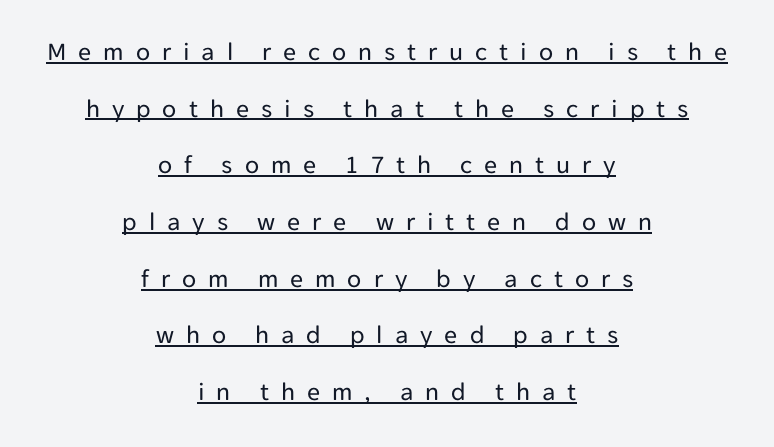
{"italic": "no", "bold": "no", "underline": "yes", "align": "center", "line_spacing": "loose", "line_spacing_ratio": 2.18, "letter_spacing": "wide", "letter_spacing_em": 0.46, "glyph_px": 26}
